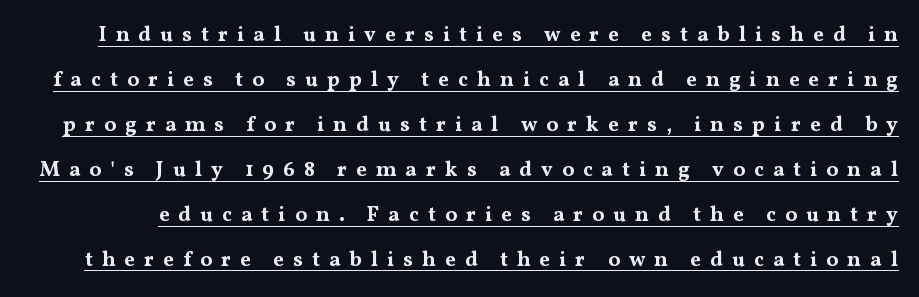
Every word sits above its own underline. In terms of posture, this sample is upright. The rendering inserts visible extra space after every character. Does the leading feel generous? Absolutely, it's lavish. The characters look thick and weighty, a clear bold.
